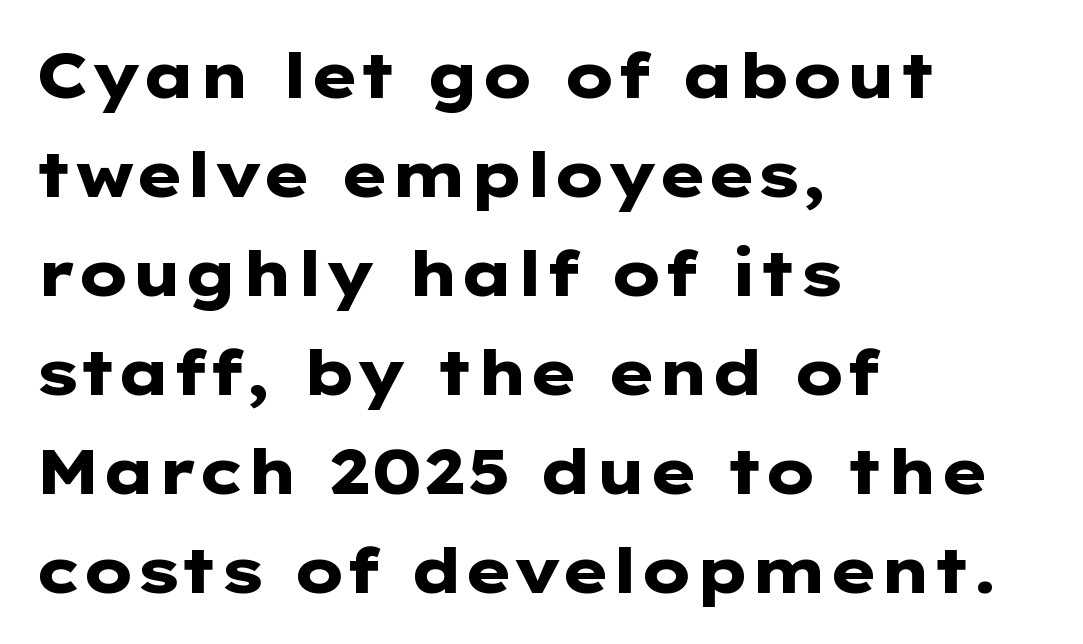
Q: Is the text bold? A: Yes.
Q: Is the text italic (slanted)? A: No, it is upright.
Q: Is the typeface a serif or a sans-serif typeface? A: Sans-serif.
Q: Is the text underlined? A: No.
Q: How is the paragraph aligned? A: Left-aligned.
Q: Is the spacing between letters normal or unusually wide? A: Normal.
Q: Is the spacing between lines tight, normal or loose? A: Normal.
Q: Width (condensed, normal, or wide)? A: Wide.
Q: Stroke contrast? A: Low.
Q: x-height? A: Medium.
Q: Monospaced? A: No.
